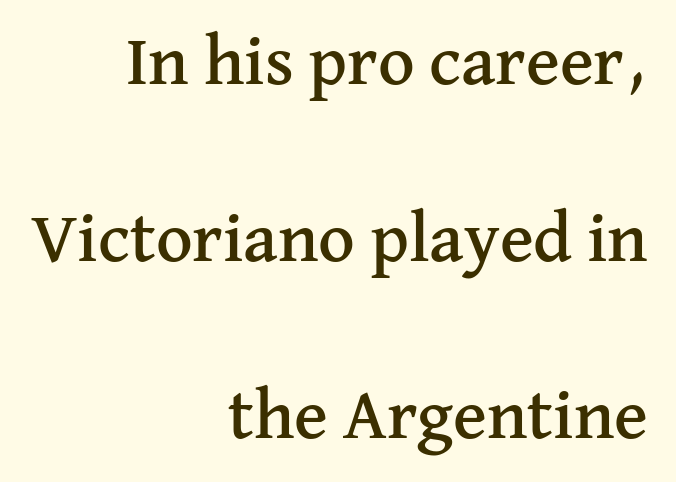
The image shows 71 px serif type, upright; set right-aligned, loose line spacing (2.49x), normal letter spacing, not underlined; medium stroke contrast and a medium x-height.
